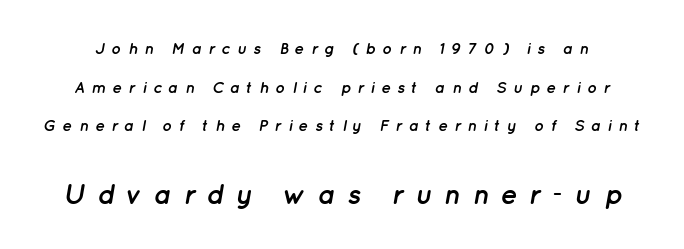
{"italic": "yes", "lean": "right", "slant_degrees": 12, "bold": "yes", "weight": "semibold", "width": "normal", "stroke_contrast": "low", "x_height": "medium", "monospaced": "no", "underline": "no", "line_spacing": "loose", "line_spacing_ratio": 2.42, "letter_spacing": "wide", "letter_spacing_em": 0.4, "larger_block": "second", "size_ratio": 1.75, "glyph_px": 28}
